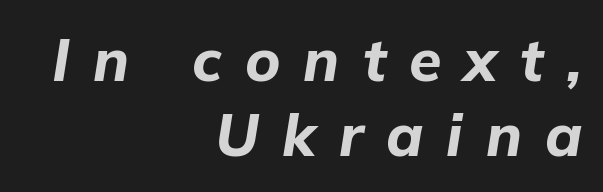
{"italic": "yes", "lean": "right", "slant_degrees": 9, "bold": "yes", "weight": "bold", "width": "normal", "stroke_contrast": "low", "x_height": "medium", "monospaced": "no", "underline": "no", "align": "right", "line_spacing": "normal", "line_spacing_ratio": 1.27, "letter_spacing": "wide", "letter_spacing_em": 0.39, "glyph_px": 59}
